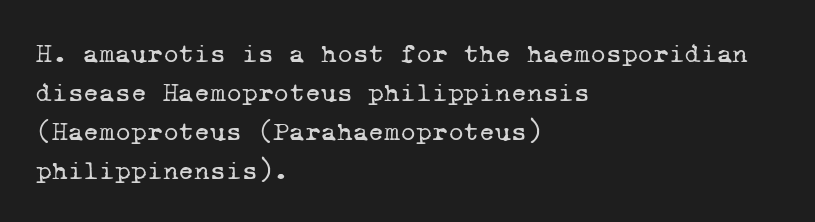
{"bold": "no", "underline": "no", "align": "left", "line_spacing": "normal", "line_spacing_ratio": 1.45, "letter_spacing": "normal", "letter_spacing_em": 0.0, "glyph_px": 27}
